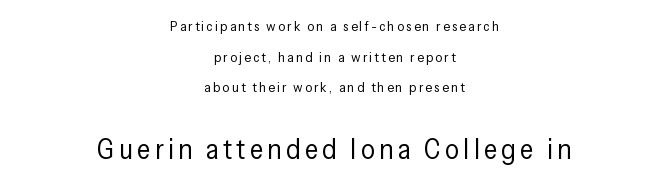
Proportional: the letters do not fall into vertical columns. Type size steps up from the first block to the second. Interline gaps are noticeably wide in this sample. One-word summary of the alignment: center. The characters are drawn with everyday or finer stroke widths.
